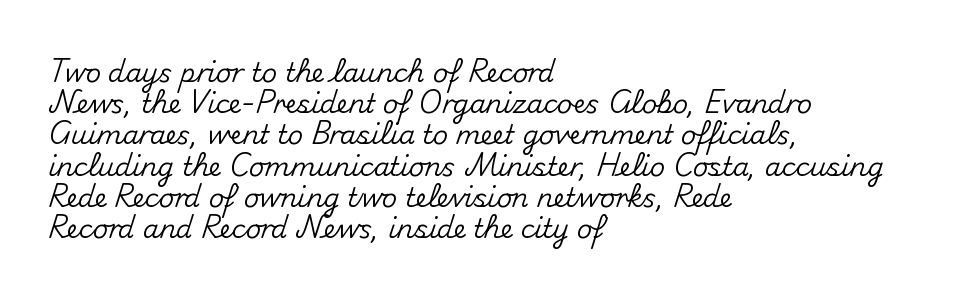
The passage is arranged the way most books set body copy — flush left. The rendering keeps characters at their native spacing. Honestly, there is no underline to notice here at all.
